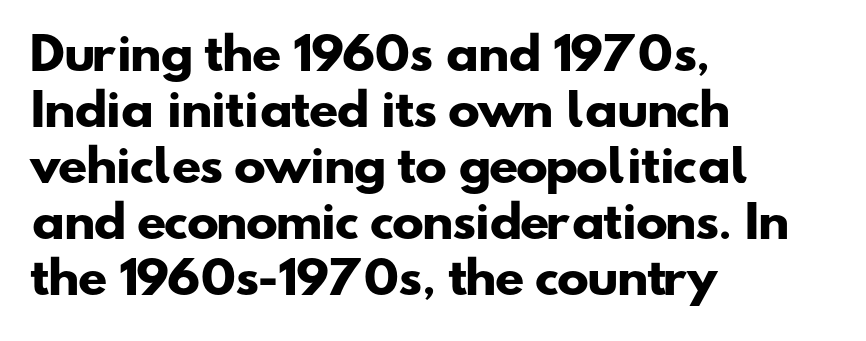
{"serif": "no", "bold": "yes", "weight": "heavy", "width": "wide", "stroke_contrast": "low", "x_height": "small", "monospaced": "no", "underline": "no", "align": "left", "line_spacing": "normal", "line_spacing_ratio": 1.3, "letter_spacing": "normal", "letter_spacing_em": 0.0, "glyph_px": 43}
